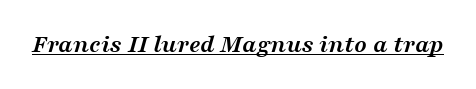
The image shows 26 px bold type, italic (leaning right); set normal letter spacing, underlined.
